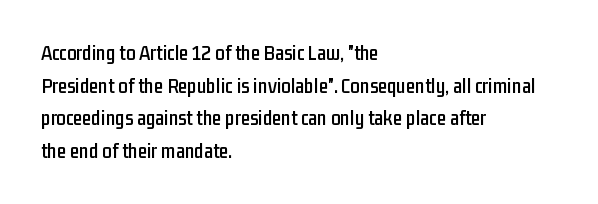
The image shows 21 px text type, upright; set left-aligned, normal line spacing (1.55x), normal letter spacing, not underlined.
